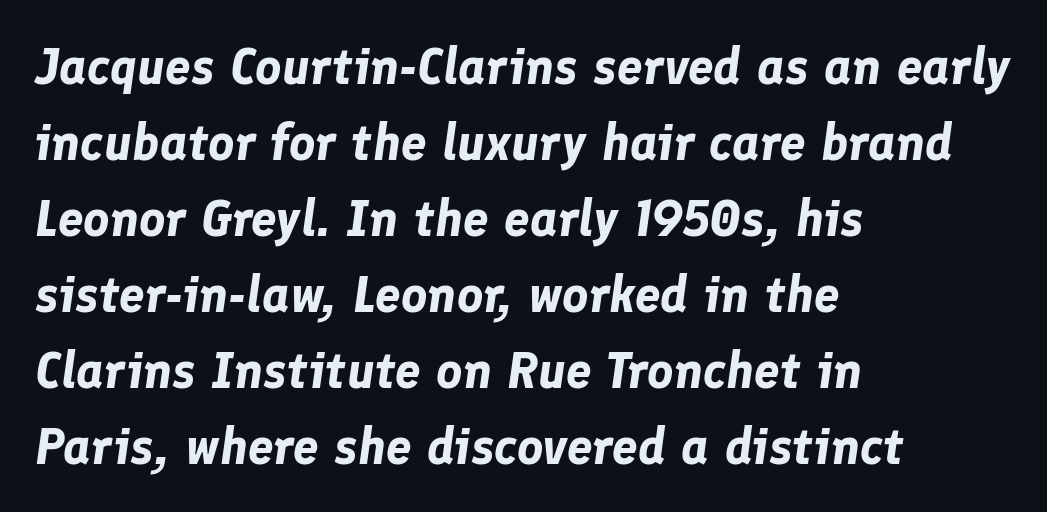
You could not count columns in this text — the font is proportionally spaced. The gap between lines stays unmarked. There's an unmistakable incline to the writing here. Students, this is bold: see how much ink each stroke carries.
